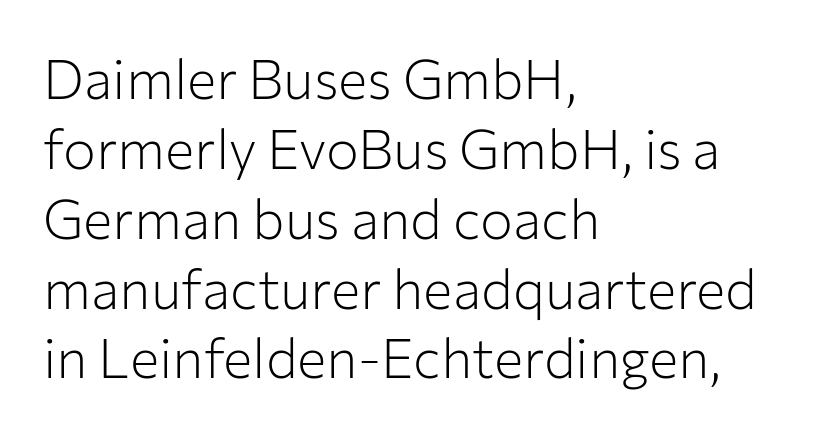
{"serif": "no", "italic": "no", "bold": "no", "weight": "light", "width": "normal", "stroke_contrast": "low", "x_height": "medium", "monospaced": "no", "underline": "no", "align": "left", "line_spacing": "normal", "line_spacing_ratio": 1.27, "letter_spacing": "normal", "letter_spacing_em": 0.0, "glyph_px": 55}
